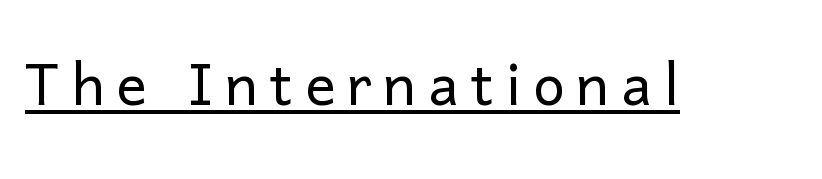
The image shows 75 px light sans-serif type, upright; set underlined; low stroke contrast and a medium x-height.
